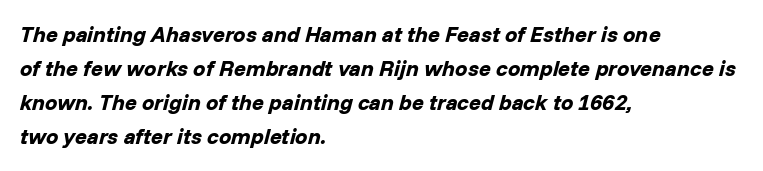
Students, observe: this is what conventionally led text looks like. An italicized treatment has been applied to the whole sample. Underline: absent. Stroke thickness is high; the sample reads as a true bold.
